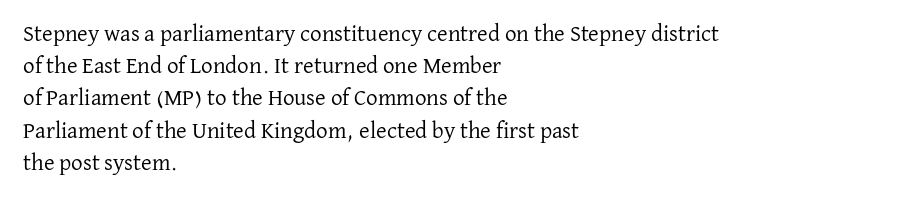
The image shows 23 px text type, upright; set left-aligned, normal line spacing (1.4x), normal letter spacing, not underlined.
